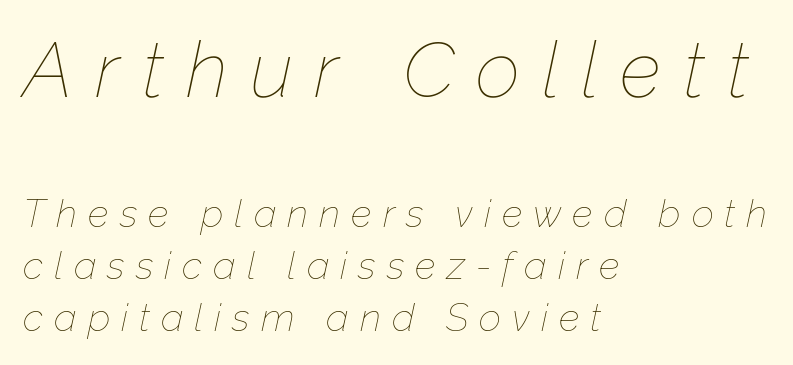
Tracking value appears strongly positive — letters spread wide. Slanted lettering throughout. This rendering uses left alignment, leaving the right contour irregular. Character widths vary here, with narrow letters taking less room than wide ones. No letter is thick-stroked: the sample isn't bold.
